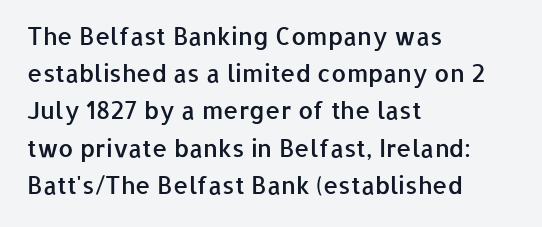
Q: Is the text bold? A: Semi-bold.
Q: Is the text italic (slanted)? A: No, it is upright.
Q: Is the text underlined? A: No.
Q: How is the paragraph aligned? A: Left-aligned.
Q: Is the spacing between letters normal or unusually wide? A: Normal.
Q: Is the spacing between lines tight, normal or loose? A: Normal.
